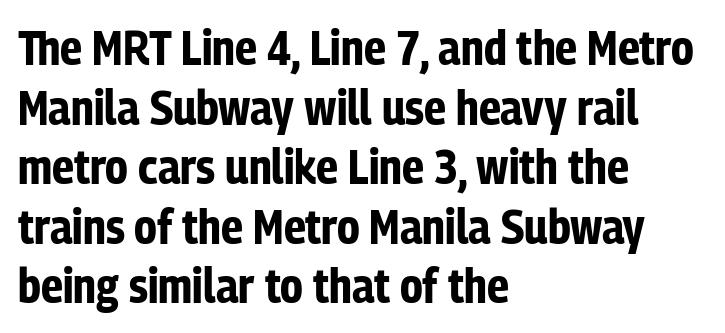
Heavy, bold letterforms. Posture: upright roman. The space beneath each line is pristine and unruled. What kind of face is this? One without serifs — a sans.
